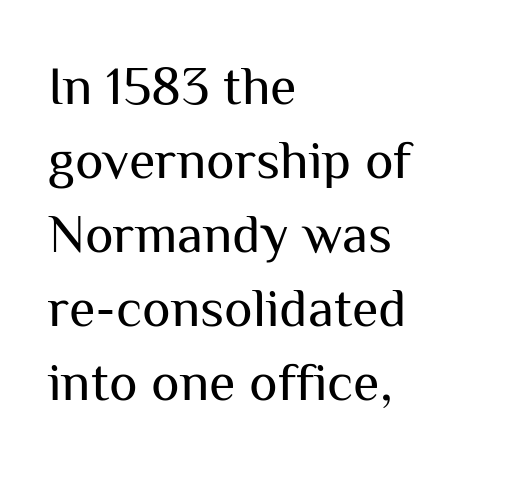
{"serif": "no", "italic": "no", "bold": "no", "weight": "regular", "width": "normal", "stroke_contrast": "medium", "x_height": "medium", "monospaced": "no", "underline": "no", "align": "left", "line_spacing": "normal", "line_spacing_ratio": 1.37, "letter_spacing": "normal", "letter_spacing_em": 0.0, "glyph_px": 54}
